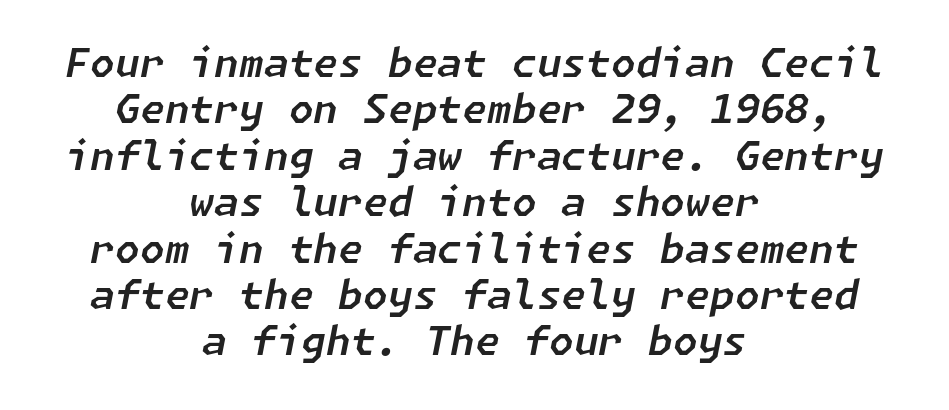
Every row of glyphs is offset so its center matches the block's center. The whole block is typeset with a tilt. Type without underlining. Students, note that the glyphs here touch the page at normal intervals.
